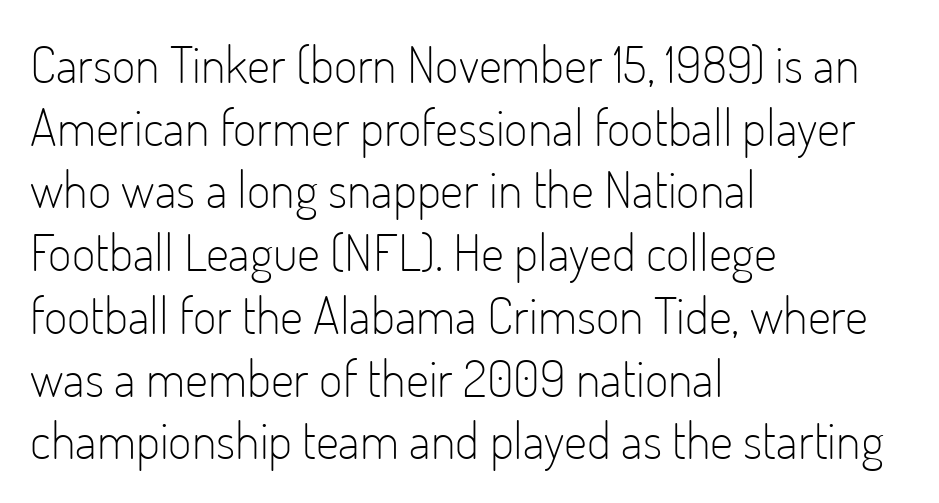
{"serif": "no", "italic": "no", "bold": "no", "weight": "light", "width": "condensed", "stroke_contrast": "low", "x_height": "small", "monospaced": "no", "underline": "no", "align": "left", "line_spacing_ratio": 1.23, "letter_spacing": "normal", "letter_spacing_em": 0.0, "glyph_px": 51}
